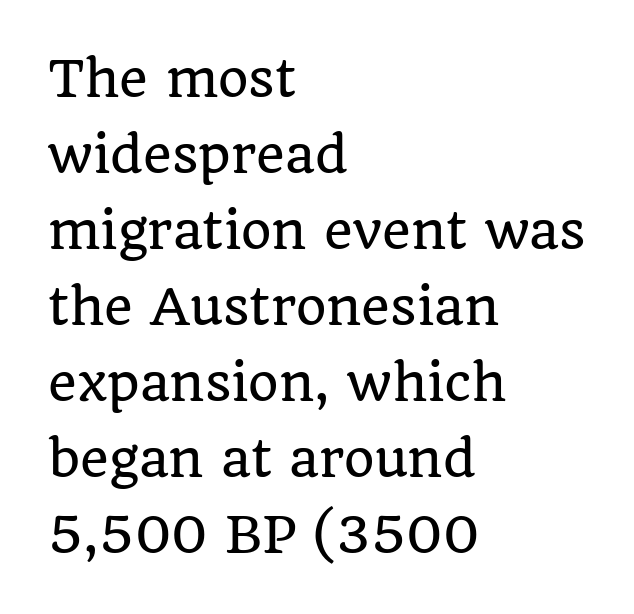
{"serif": "yes", "italic": "no", "width": "normal", "stroke_contrast": "low", "x_height": "large", "monospaced": "no", "underline": "no", "align": "left", "line_spacing": "normal", "line_spacing_ratio": 1.55, "letter_spacing": "normal", "letter_spacing_em": 0.0, "glyph_px": 49}
